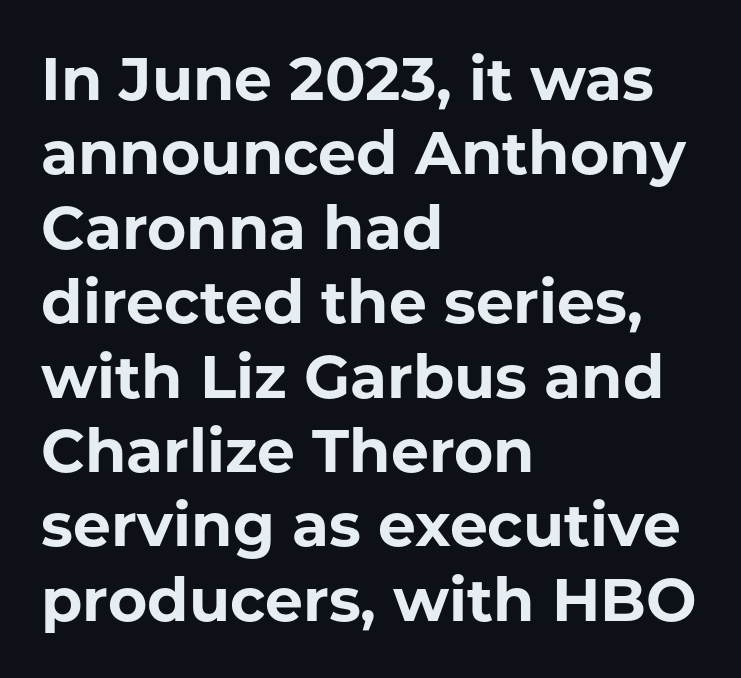
A bare baseline throughout the passage. The line texture is even and compact thanks to regular tracking. The type sits square on the baseline with zero lean. Do the characters align in a grid? No, the font is proportional. Serifs: no, the terminals of the letterforms are clean.
